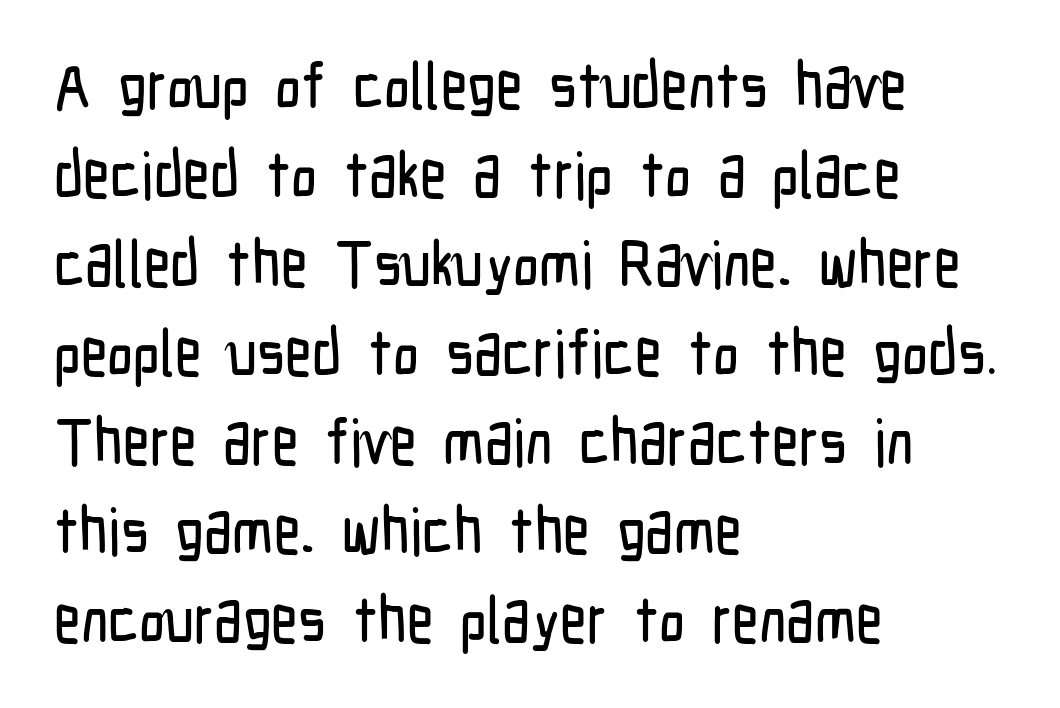
Reading down the column, the eye jumps a familiar distance to each next line. Lines of text with bare space underneath. Look at the tracking — it's just the regular setting, nothing added. Observe the absence of serifs on each vertical stroke in this sample.
